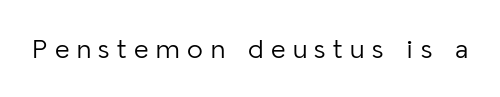
{"serif": "no", "italic": "no", "bold": "no", "weight": "light", "width": "normal", "stroke_contrast": "low", "x_height": "medium", "monospaced": "no", "underline": "no", "letter_spacing": "wide", "letter_spacing_em": 0.27, "glyph_px": 28}
